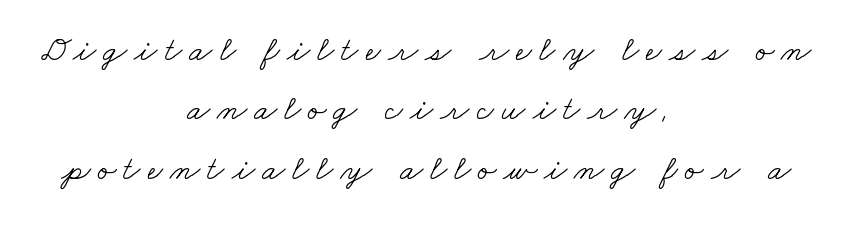
Q: Is the text bold? A: No.
Q: Is the typeface a serif or a sans-serif typeface? A: Serif.
Q: Is the text underlined? A: No.
Q: How is the paragraph aligned? A: Centered.
Q: Is the spacing between letters normal or unusually wide? A: Unusually wide.
Q: Width (condensed, normal, or wide)? A: Wide.
Q: Stroke contrast? A: Low.
Q: x-height? A: Small.
Q: Monospaced? A: No.
